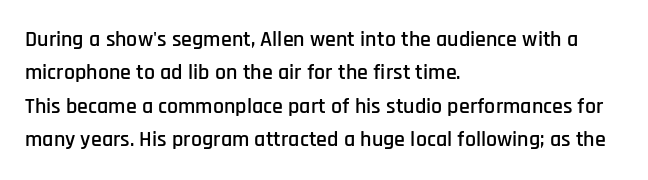
{"italic": "no", "underline": "no", "align": "left", "line_spacing": "normal", "line_spacing_ratio": 1.52, "letter_spacing": "normal", "letter_spacing_em": 0.0, "glyph_px": 22}
